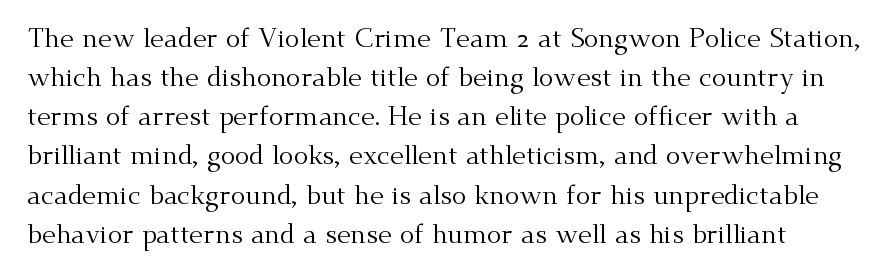
The cut favours lightness, reaching ordinary text weight at its darkest. Posture: straight, roman, zero tilt. The area under the type is left untouched. Regarding leading, the lines here are spaced in the standard way.
